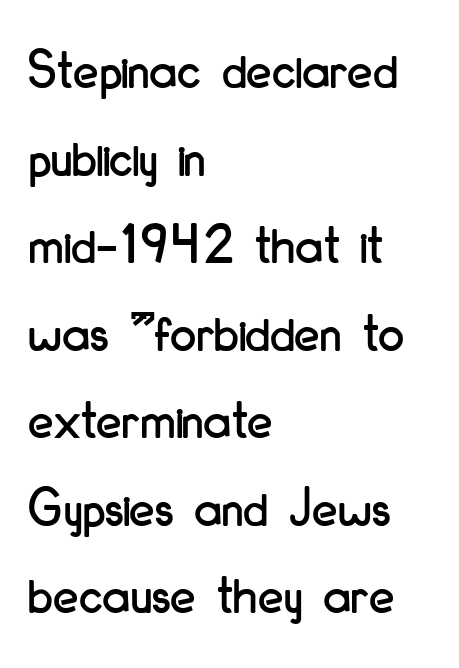
{"serif": "no", "italic": "no", "width": "condensed", "stroke_contrast": "low", "x_height": "small", "monospaced": "no", "underline": "no", "align": "left", "line_spacing": "normal", "line_spacing_ratio": 1.51, "letter_spacing": "normal", "letter_spacing_em": 0.0, "glyph_px": 58}
